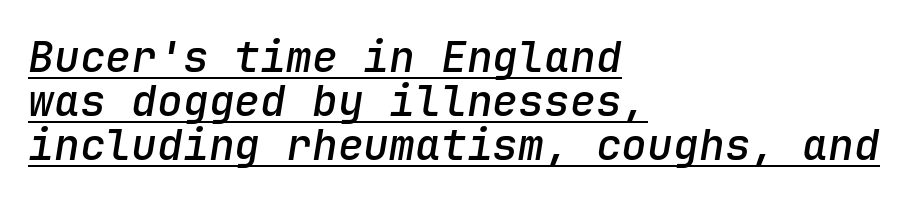
Q: Is the text bold? A: Semi-bold.
Q: Is the text italic (slanted)? A: Yes, it leans right by about 9 degrees.
Q: Is the text underlined? A: Yes.
Q: How is the paragraph aligned? A: Left-aligned.
Q: Is the spacing between letters normal or unusually wide? A: Normal.
Q: Is the spacing between lines tight, normal or loose? A: Tight.
Q: Width (condensed, normal, or wide)? A: Normal.
Q: Stroke contrast? A: Low.
Q: x-height? A: Medium.
Q: Monospaced? A: Yes.
